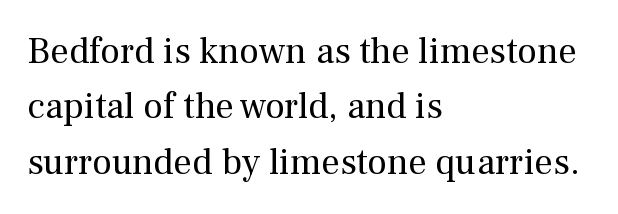
The font's upright variant was chosen for this text. Here the designer chose a conventional face with non-uniform glyph widths. One-word summary of the alignment: left. Nobody drew a line under any word here. Here the glyphs are tracked normally, forming tight word shapes.
